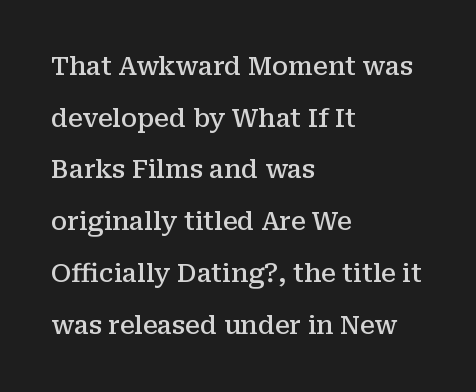
The image shows 25 px text type, upright; set left-aligned, loose line spacing (2.07x), normal letter spacing, not underlined.
